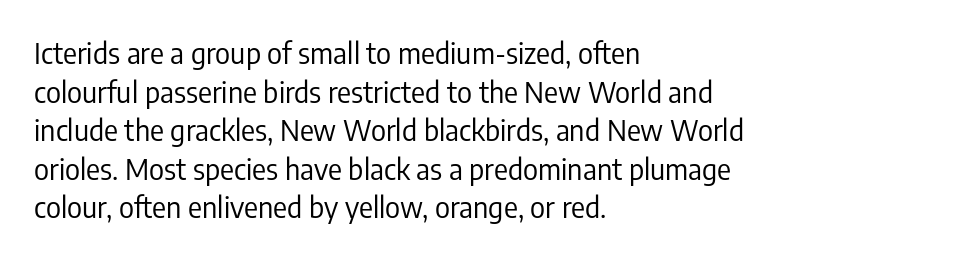
Bold? No — there's no thickening of the strokes. Does extra space separate the letters? No, they use regular spacing. Does the type have serifs? No, each stem ends abruptly. The line-height multiplier appears to be the usual default. Here the designer chose a conventional face with non-uniform glyph widths.
